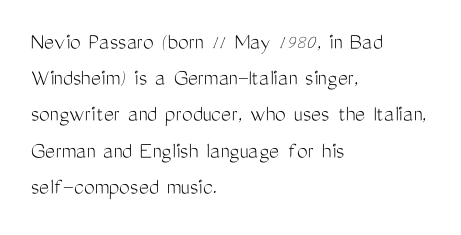
{"italic": "no", "bold": "no", "underline": "no", "align": "left", "line_spacing": "normal", "line_spacing_ratio": 1.51, "letter_spacing": "normal", "letter_spacing_em": 0.0, "glyph_px": 24}
